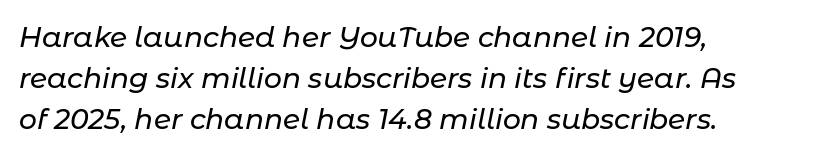
{"italic": "yes", "lean": "right", "slant_degrees": 11, "width": "normal", "stroke_contrast": "low", "x_height": "medium", "monospaced": "no", "underline": "no", "align": "left", "line_spacing": "normal", "line_spacing_ratio": 1.46, "letter_spacing": "normal", "letter_spacing_em": 0.0, "glyph_px": 28}
